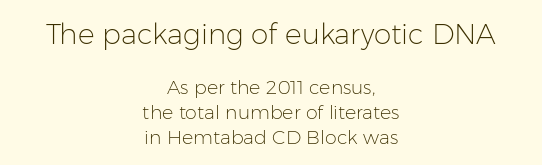
The image shows 28 px light sans-serif type, upright; set centered, normal line spacing (1.31x), normal letter spacing, not underlined; the first (top) block is 1.47x larger; low stroke contrast and a medium x-height.
